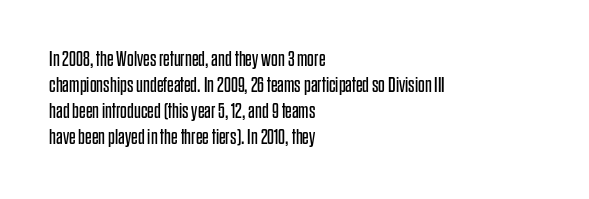
The typography opts for an upright posture over an oblique one. Unmarked baselines from the first word to the last. Students, note that the glyphs here touch the page at normal intervals. Which margin do the lines hug? The left one — the right edge is uneven. The typesetting does not lean heavy: it is not bold.
